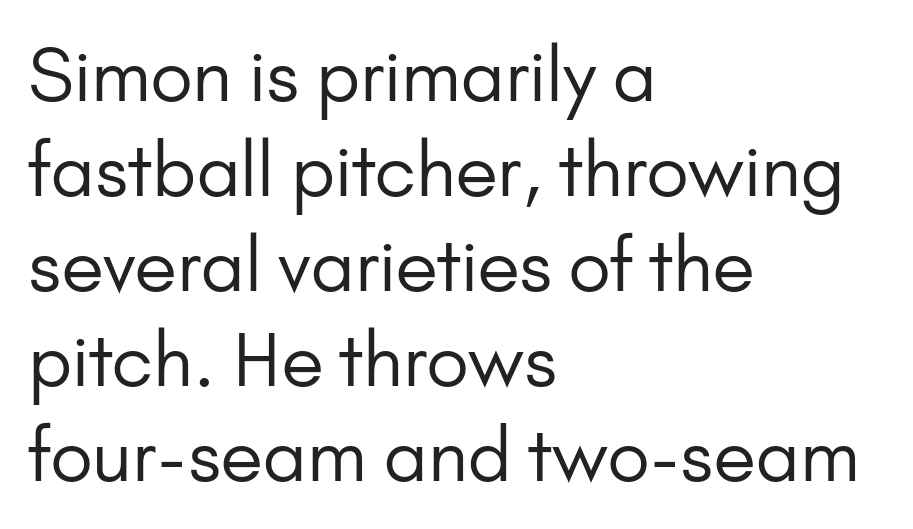
{"serif": "no", "italic": "no", "bold": "no", "weight": "regular", "width": "normal", "stroke_contrast": "low", "x_height": "small", "monospaced": "no", "underline": "no", "align": "left", "line_spacing": "normal", "line_spacing_ratio": 1.3, "letter_spacing": "normal", "letter_spacing_em": 0.0, "glyph_px": 73}
